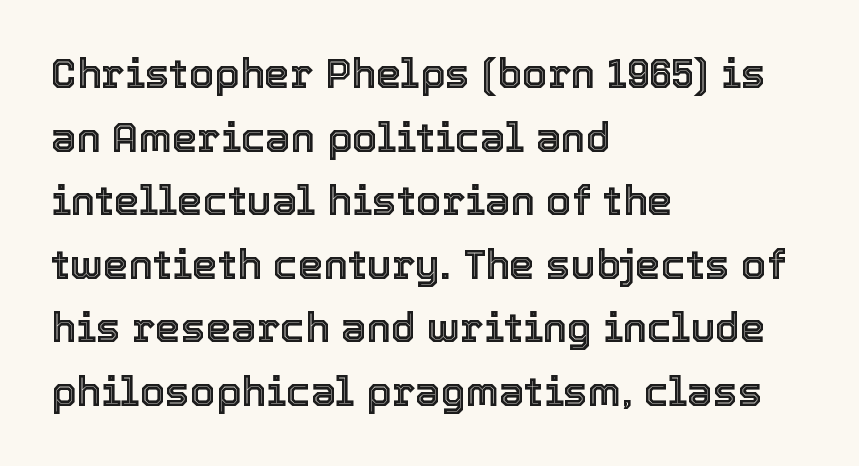
Honestly, the letter spacing is just normal — you wouldn't notice it. No word sits above an underline. If you drew a line through each stem, it would be perfectly vertical. Each new line begins a customary step beneath the previous one.
